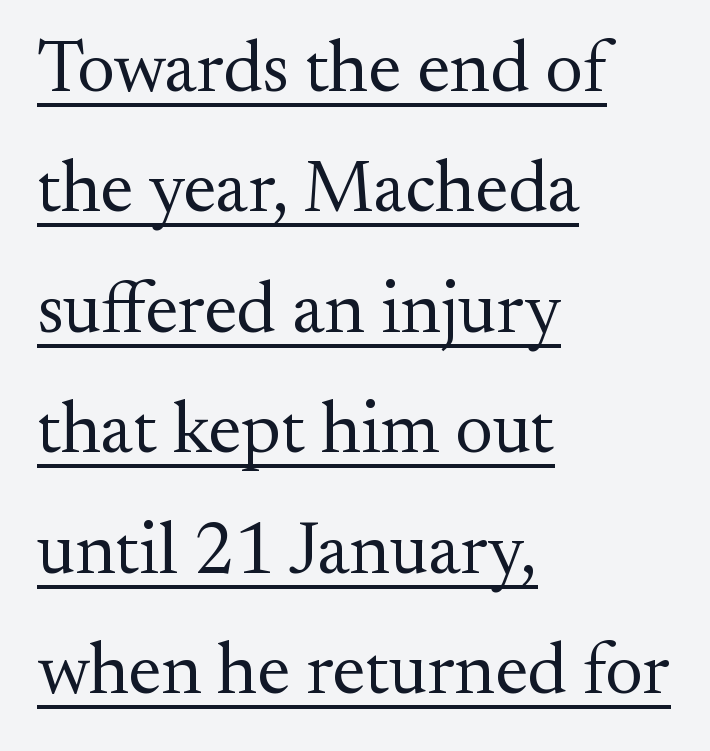
Compared with undecorated copy, this sample adds a rule below the words. The tracking reads as untouched default to a designer's eye. Alignment: flush left. Note the varied advance widths — an 'i' is clearly narrower than an 'm'. These glyphs show unthickened strokes, regular width or finer.
